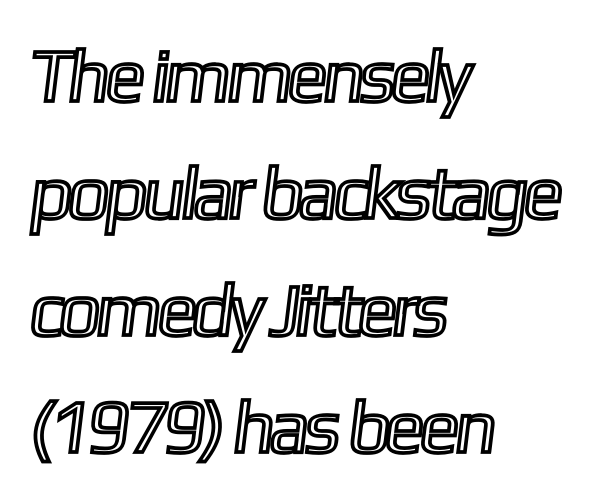
The image shows 75 px condensed type; set left-aligned, normal line spacing (1.56x), normal letter spacing, not underlined; a medium x-height.
